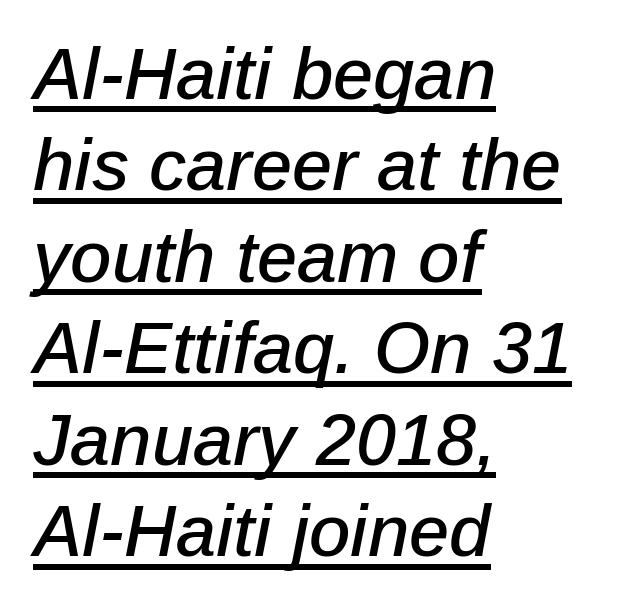
Q: Is the text italic (slanted)? A: Yes, it leans right by about 12 degrees.
Q: Is the text underlined? A: Yes.
Q: How is the paragraph aligned? A: Left-aligned.
Q: Is the spacing between letters normal or unusually wide? A: Normal.
Q: Is the spacing between lines tight, normal or loose? A: Normal.
Q: Width (condensed, normal, or wide)? A: Normal.
Q: Stroke contrast? A: Low.
Q: x-height? A: Medium.
Q: Monospaced? A: No.
